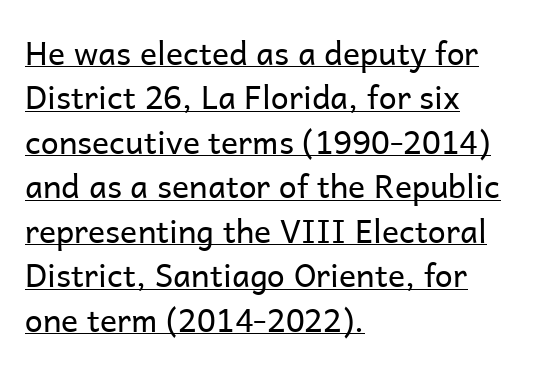
The rendering shows plain stroke endings on the letterforms — a sans-serif design. Honestly, the letter spacing is just normal — you wouldn't notice it. Characters remain perfectly vertical along every line. Each new line begins a customary step beneath the previous one. In CSS terms this would be text-align: left. Check the space under the baseline: a stroke is drawn there.
